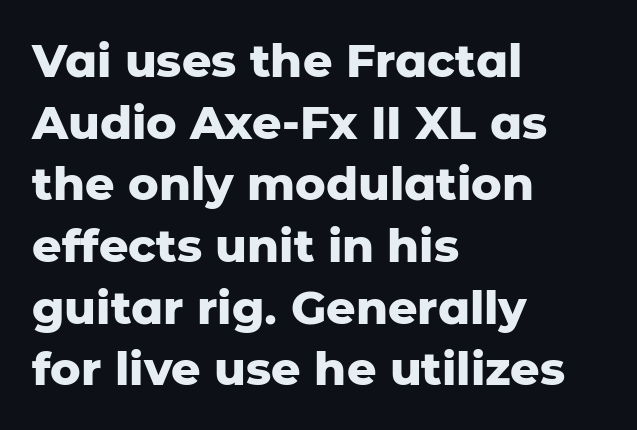
A clean baseline with only descenders dipping below it. The line-height multiplier appears to be the usual default. Leftover space on each line is placed entirely after the last word. Bold? Absolutely — the strokes are thick and heavy. The letters sit at their default tracking, neither squeezed nor spread.
